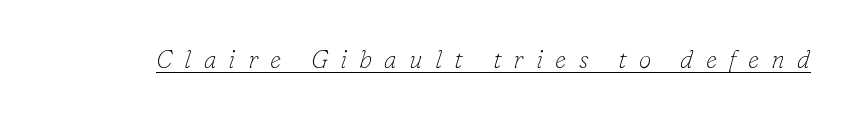
The strokes carry an ordinary text weight at most. Loose tracking; the words dissolve into strings of separated letters. The lettering tilts uniformly, giving the passage an italic look. The rendered words wear a rule along their underside.
